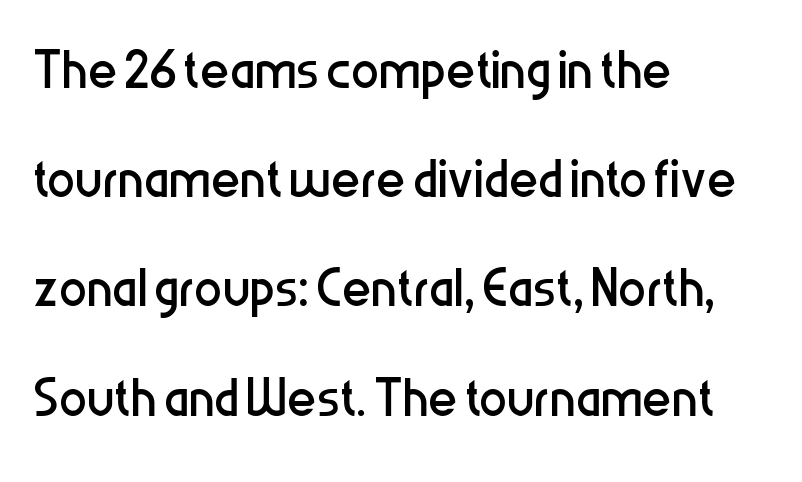
{"serif": "no", "italic": "no", "bold": "no", "weight": "regular", "width": "condensed", "stroke_contrast": "low", "x_height": "medium", "monospaced": "no", "underline": "no", "align": "left", "line_spacing": "normal", "line_spacing_ratio": 1.56, "letter_spacing": "normal", "letter_spacing_em": 0.0, "glyph_px": 70}
